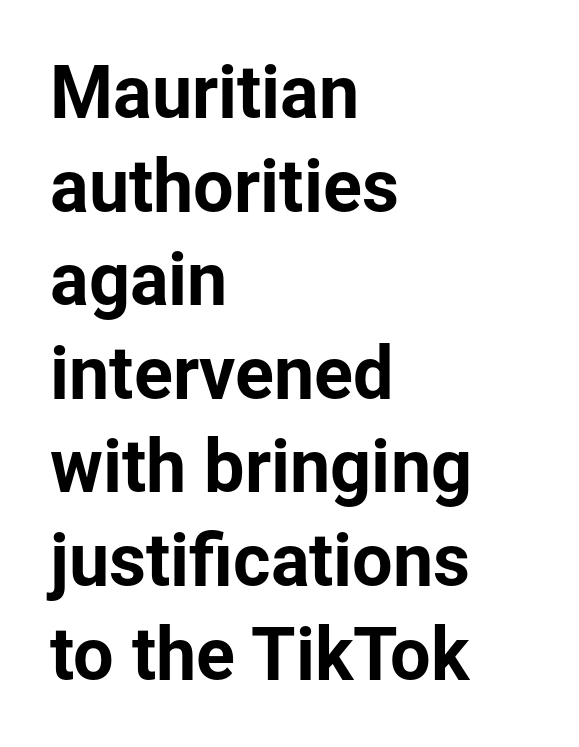
Q: Is the text italic (slanted)? A: No, it is upright.
Q: Is the typeface a serif or a sans-serif typeface? A: Sans-serif.
Q: Is the text underlined? A: No.
Q: How is the paragraph aligned? A: Left-aligned.
Q: Is the spacing between letters normal or unusually wide? A: Normal.
Q: Is the spacing between lines tight, normal or loose? A: Normal.
Q: Width (condensed, normal, or wide)? A: Normal.
Q: Stroke contrast? A: Low.
Q: x-height? A: Medium.
Q: Monospaced? A: No.
